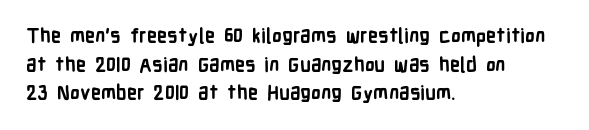
The image shows 20 px bold type, upright; set left-aligned, normal line spacing (1.43x), normal letter spacing, not underlined.
